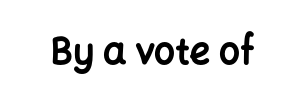
{"serif": "no", "italic": "no", "bold": "yes", "weight": "bold", "width": "normal", "stroke_contrast": "low", "x_height": "medium", "monospaced": "no", "underline": "no", "letter_spacing": "normal", "letter_spacing_em": 0.0, "glyph_px": 37}
